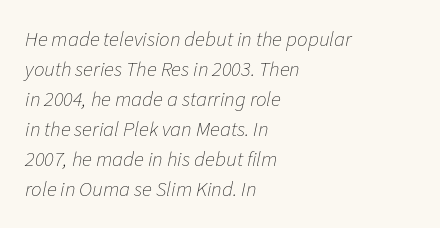
The image shows 21 px text type, italic (leaning right); set left-aligned, normal line spacing (1.43x), normal letter spacing, not underlined.
